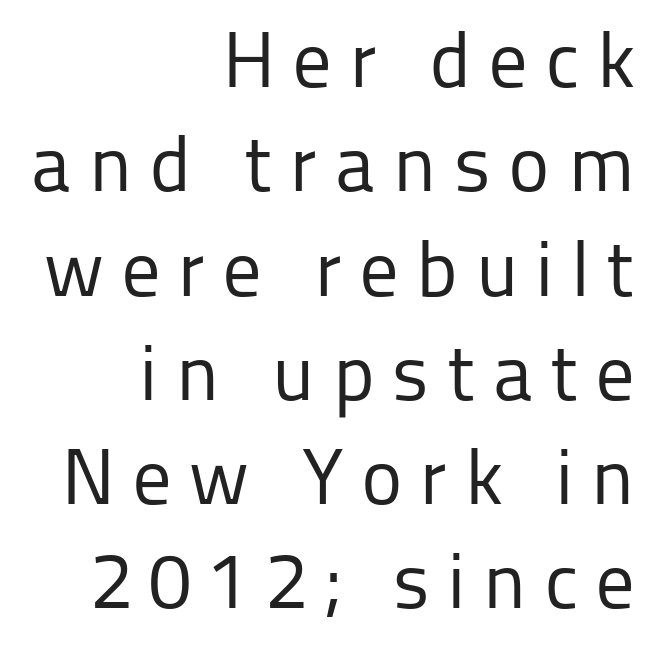
{"serif": "no", "italic": "no", "bold": "no", "weight": "regular", "width": "normal", "stroke_contrast": "low", "x_height": "medium", "monospaced": "no", "underline": "no", "align": "right", "line_spacing": "normal", "line_spacing_ratio": 1.32, "letter_spacing": "wide", "letter_spacing_em": 0.21, "glyph_px": 79}
